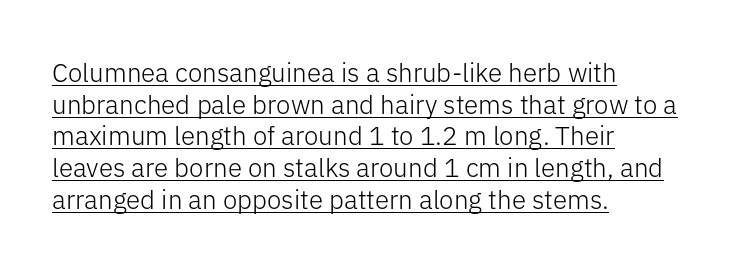
Does the lettering tilt? It doesn't — this is upright. The passage shown is underscored from start to finish. These lines are set flush left with a ragged right edge. Unbolded letterforms with no extra heft.
